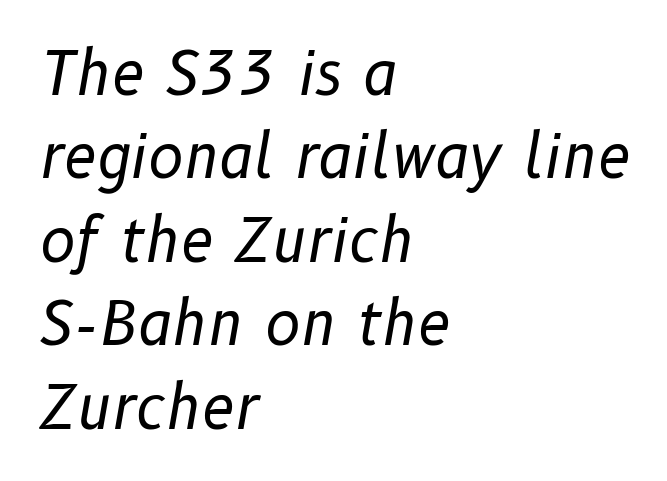
The image shows 60 px regular-weight type, italic (leaning right); set left-aligned, normal line spacing (1.39x), normal letter spacing, not underlined; low stroke contrast and a medium x-height.
